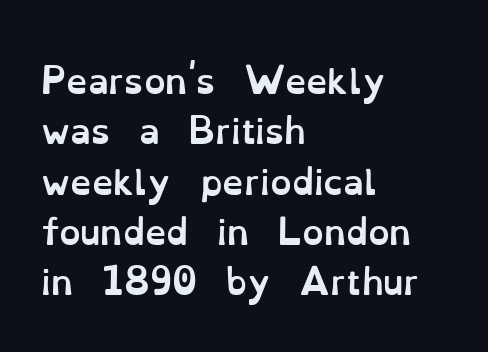
The block of text has a typical density, with ordinary space between rows. This sample has the flowing, uneven cadence of proportional lettering. The line texture is even and compact thanks to regular tracking. Is there any slant? The stems are plumb. Just letters on the line, the space beneath them empty.
